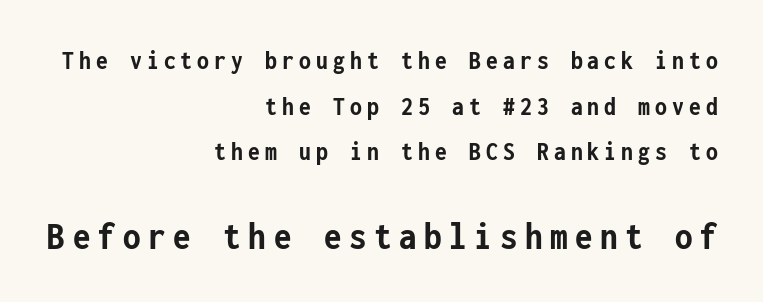
The image shows 40 px semibold, condensed sans-serif type, upright, monospaced; set right-aligned, normal line spacing (1.69x), not underlined; the second (bottom) block is 1.48x larger; low stroke contrast and a medium x-height.
